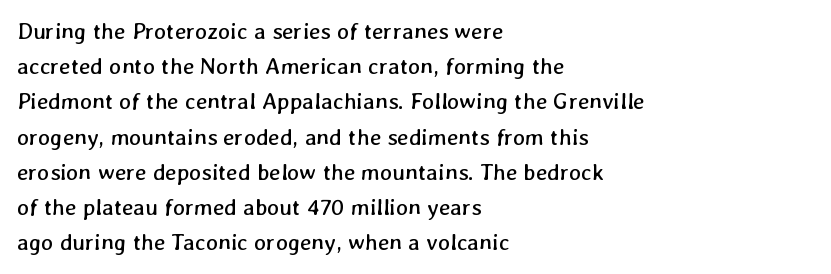
The string is rendered with underlining switched off. Each line starts at the same left margin while the right side varies. Quick note: interline space is typical. Stems and bowls with no extra thickness — not bold.
